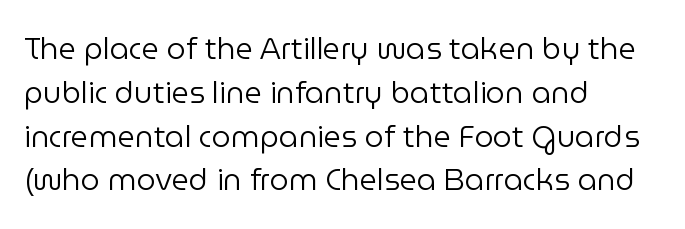
The image shows 30 px regular-weight sans-serif type, upright; set left-aligned, normal line spacing (1.46x), normal letter spacing, not underlined; low stroke contrast and a medium x-height.
